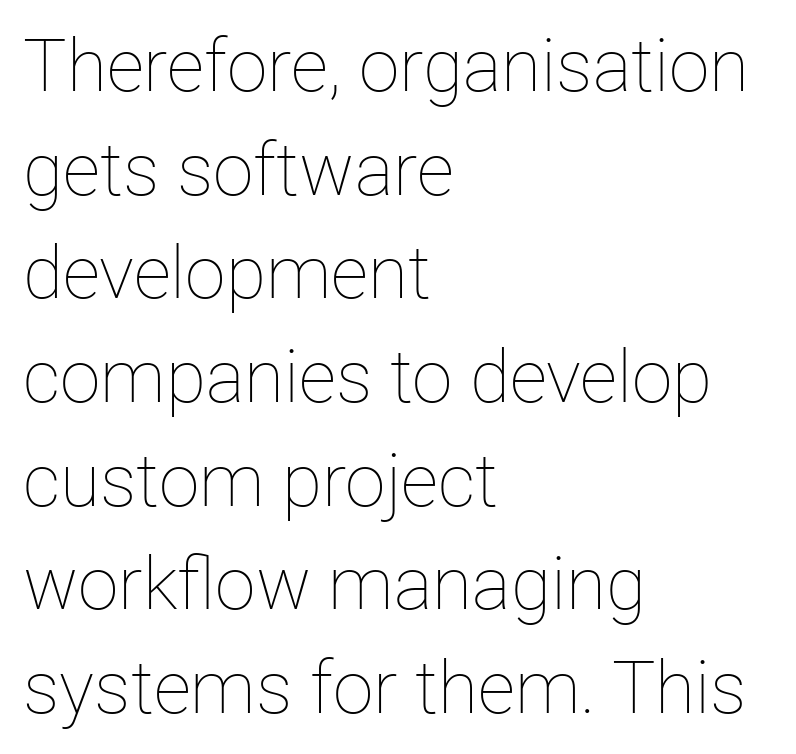
The image shows 73 px thin type, upright; set left-aligned, normal line spacing (1.42x), normal letter spacing, not underlined; low stroke contrast and a medium x-height.
